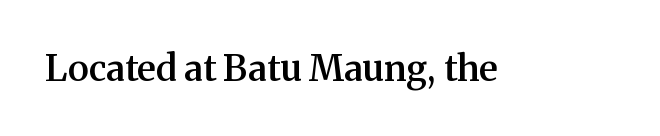
{"serif": "yes", "italic": "no", "bold": "semi", "weight": "semibold", "width": "normal", "stroke_contrast": "medium", "x_height": "medium", "monospaced": "no", "underline": "no", "letter_spacing": "normal", "letter_spacing_em": 0.0, "glyph_px": 36}
